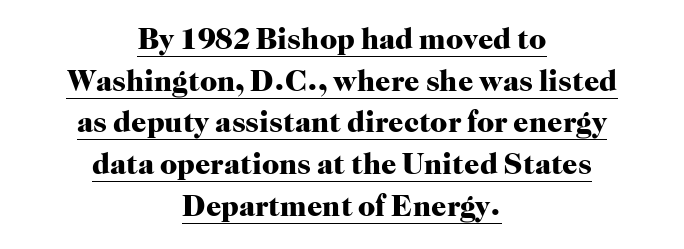
What kind of face is this? One with serifs. Casual observation: everything's sitting right in the middle. The glyphs are accompanied by a horizontal stroke just below them. Is the letter spacing exaggerated? No — it looks like the ordinary default.
